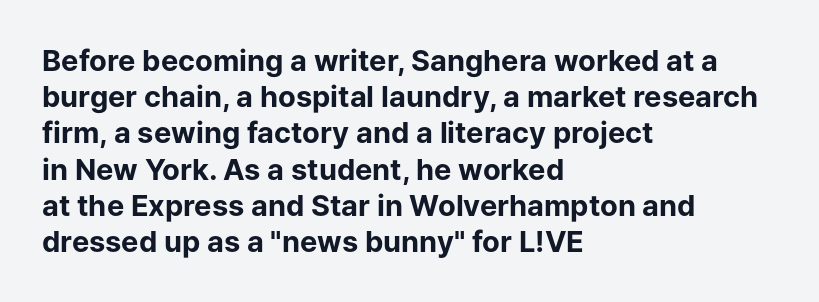
{"serif": "no", "italic": "no", "bold": "yes", "weight": "bold", "width": "normal", "stroke_contrast": "low", "x_height": "medium", "monospaced": "no", "underline": "no", "align": "left", "line_spacing": "normal", "line_spacing_ratio": 1.25, "letter_spacing": "normal", "letter_spacing_em": 0.0, "glyph_px": 29}
